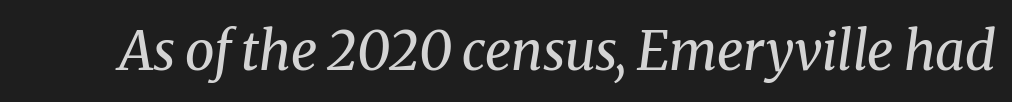
No extra ink here — the face is not bold. Unlike a clean sans, this face finishes its strokes with serifs. Check the space under the baseline: it is left empty. This sample has the flowing, uneven cadence of proportional lettering. Look at the tracking — it's just the regular setting, nothing added.
